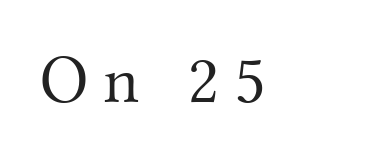
Q: Is the text bold? A: No.
Q: Is the text italic (slanted)? A: No, it is upright.
Q: Is the typeface a serif or a sans-serif typeface? A: Serif.
Q: Is the text underlined? A: No.
Q: Is the spacing between letters normal or unusually wide? A: Unusually wide.
Q: Width (condensed, normal, or wide)? A: Normal.
Q: Stroke contrast? A: Medium.
Q: x-height? A: Small.
Q: Monospaced? A: No.
